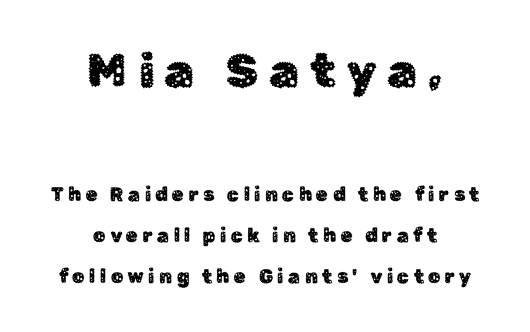
{"serif": "no", "italic": "no", "width": "normal", "stroke_contrast": "low", "x_height": "medium", "monospaced": "no", "underline": "no", "align": "center", "line_spacing": "loose", "line_spacing_ratio": 2.17, "letter_spacing": "wide", "letter_spacing_em": 0.24, "larger_block": "first", "size_ratio": 2.47, "glyph_px": 47}
